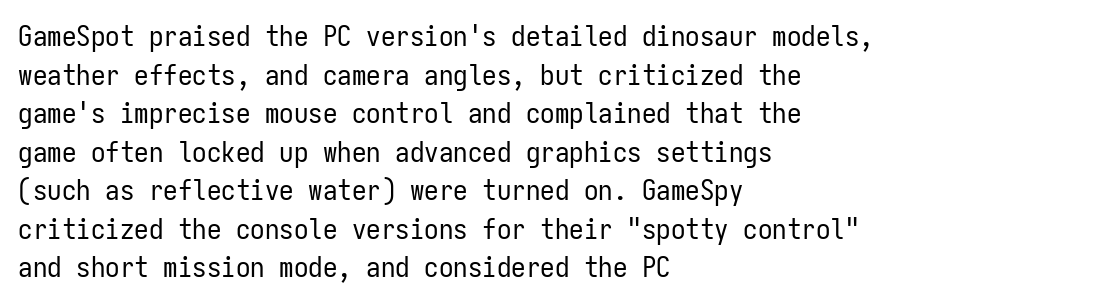
What stands out about the letter spacing? Nothing — it is the standard amount. Rule under the text: the space is simply empty. Does the lettering tilt? It doesn't — this is upright. Typeset ragged right — the left edge is the straight one.
